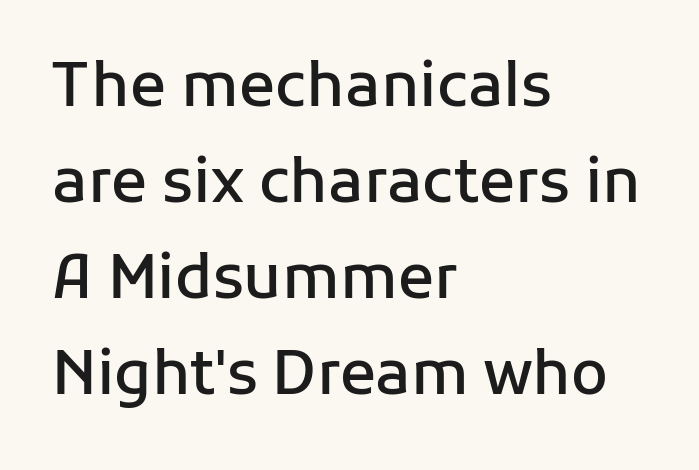
The image shows 60 px semibold sans-serif type, upright; set left-aligned, normal line spacing (1.6x), normal letter spacing, not underlined; low stroke contrast and a medium x-height.
